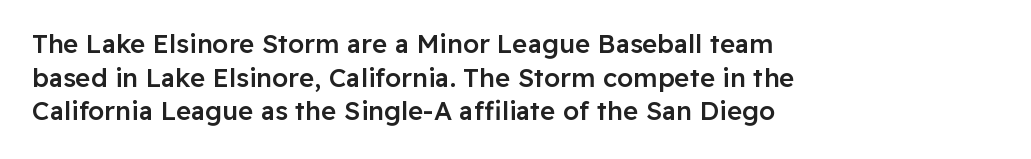
Q: Is the text bold? A: Semi-bold.
Q: Is the text italic (slanted)? A: No, it is upright.
Q: Is the text underlined? A: No.
Q: How is the paragraph aligned? A: Left-aligned.
Q: Is the spacing between letters normal or unusually wide? A: Normal.
Q: Is the spacing between lines tight, normal or loose? A: Normal.
